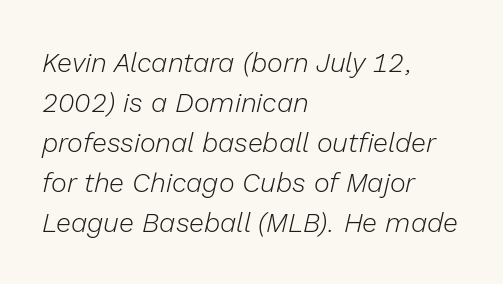
This reads as an unemphasized weight, regular at the heaviest. The paragraph has a hard left edge and a soft right edge. Is there much room between lines? A standard amount, neither cramped nor airy. Italic? Definitely — the glyphs are oblique.
